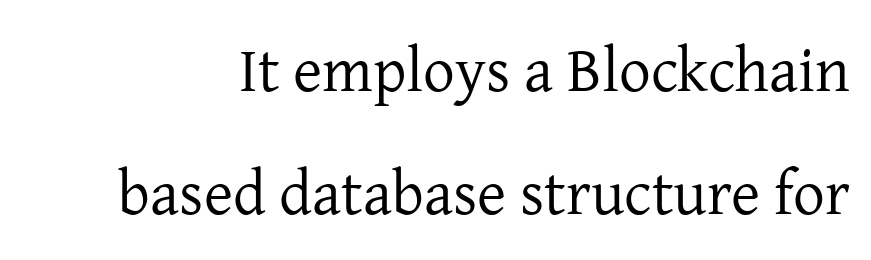
{"serif": "yes", "italic": "no", "bold": "no", "weight": "regular", "width": "normal", "stroke_contrast": "low", "x_height": "medium", "monospaced": "no", "underline": "no", "line_spacing": "loose", "line_spacing_ratio": 1.96, "letter_spacing": "normal", "letter_spacing_em": 0.0, "glyph_px": 63}
